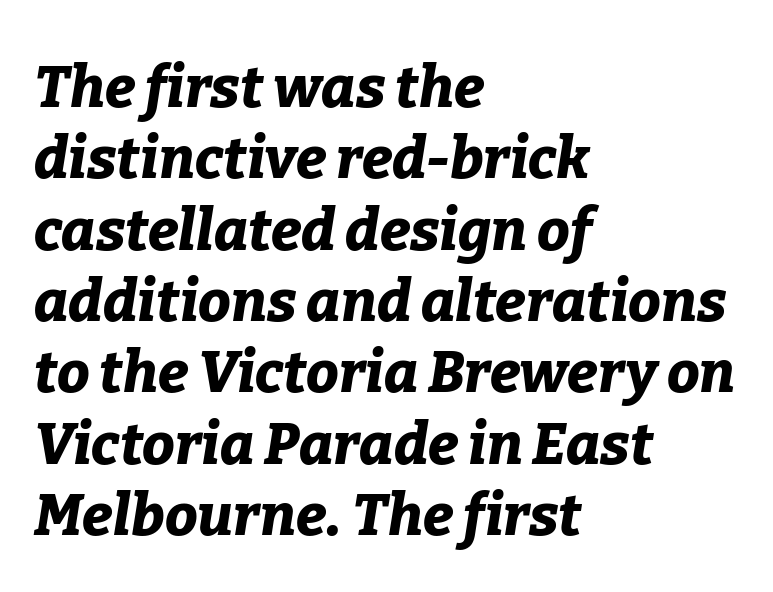
Q: Is the text bold? A: Yes.
Q: Is the text italic (slanted)? A: Yes, it leans right by about 9 degrees.
Q: Is the text underlined? A: No.
Q: How is the paragraph aligned? A: Left-aligned.
Q: Is the spacing between letters normal or unusually wide? A: Normal.
Q: Width (condensed, normal, or wide)? A: Normal.
Q: Stroke contrast? A: Low.
Q: x-height? A: Medium.
Q: Monospaced? A: No.
